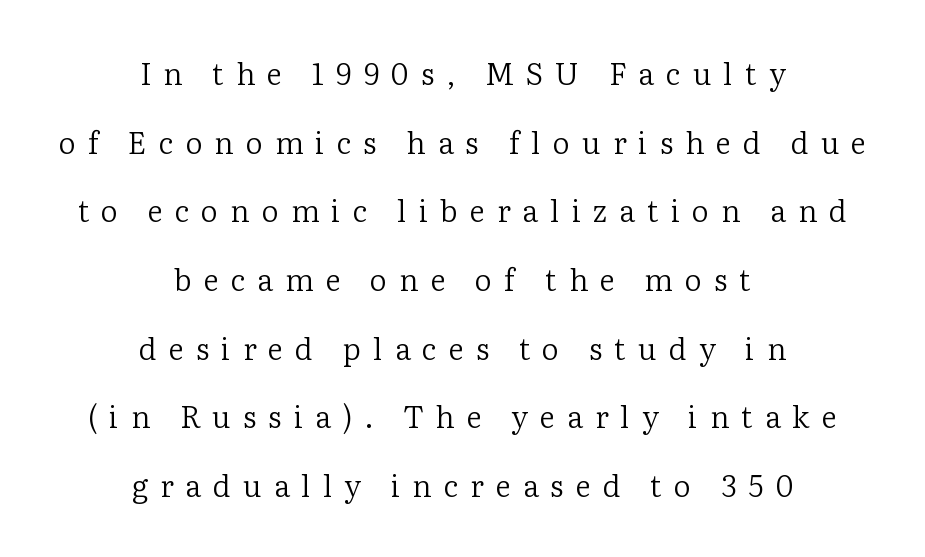
{"serif": "yes", "italic": "no", "bold": "no", "weight": "regular", "width": "normal", "stroke_contrast": "low", "x_height": "medium", "monospaced": "no", "underline": "no", "align": "center", "line_spacing": "loose", "line_spacing_ratio": 2.29, "letter_spacing": "wide", "letter_spacing_em": 0.4, "glyph_px": 30}
